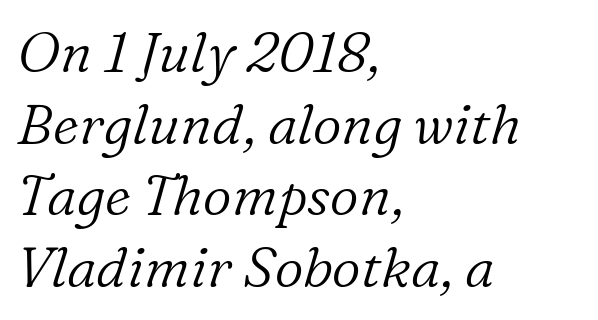
Q: Is the text bold? A: No.
Q: Is the text italic (slanted)? A: Yes, it leans right by about 16 degrees.
Q: Is the typeface a serif or a sans-serif typeface? A: Serif.
Q: Is the text underlined? A: No.
Q: How is the paragraph aligned? A: Left-aligned.
Q: Is the spacing between letters normal or unusually wide? A: Normal.
Q: Is the spacing between lines tight, normal or loose? A: Normal.
Q: Width (condensed, normal, or wide)? A: Normal.
Q: Stroke contrast? A: Low.
Q: x-height? A: Medium.
Q: Monospaced? A: No.
